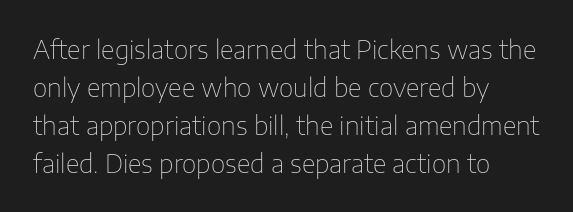
The image shows 25 px text type, upright; set left-aligned, normal line spacing (1.52x), normal letter spacing, not underlined.
